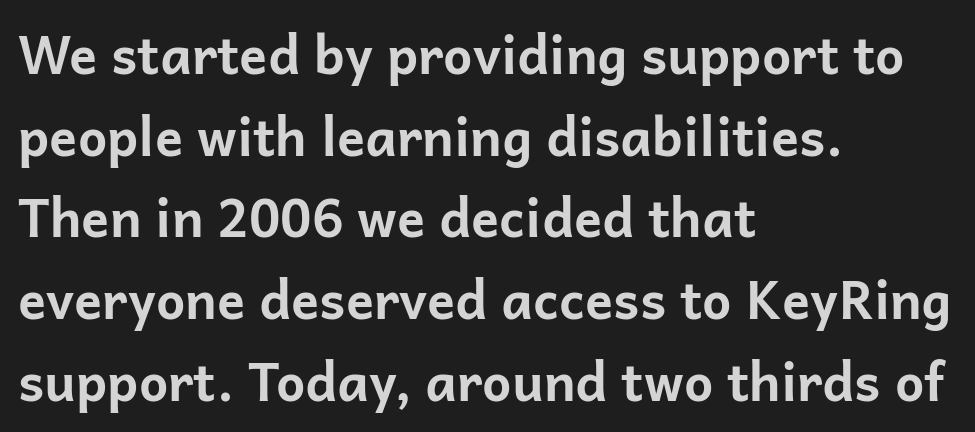
The image shows 52 px bold sans-serif type, upright; set left-aligned, normal line spacing (1.57x), normal letter spacing, not underlined; low stroke contrast and a medium x-height.
